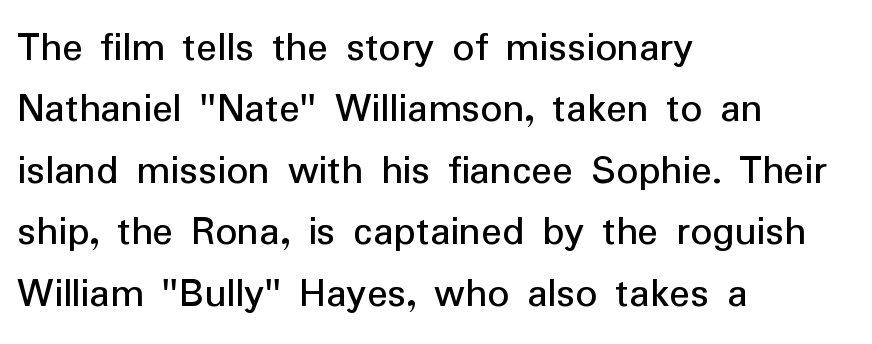
The letters advance in unequal steps, a hallmark of proportional type. When letters stand straight like this, we call the style roman or upright. The line-height multiplier appears to be the usual default. You could call the tracking neutral — neither tight nor loose. Unlike a traditional serif, this face leaves its strokes unadorned.
